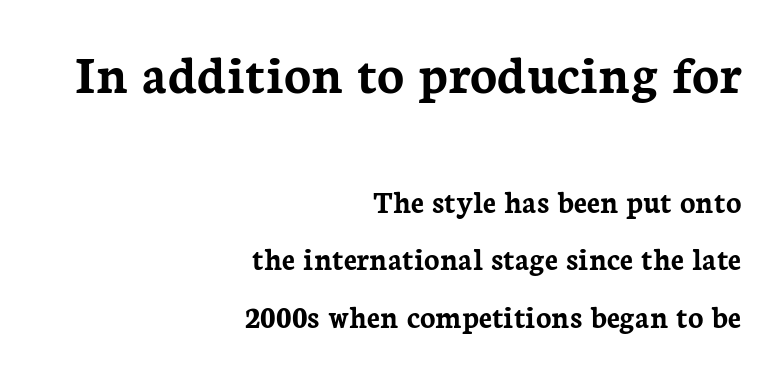
The image shows 56 px semibold serif type, upright; set right-aligned, line spacing 1.79x, normal letter spacing, not underlined; the first (top) block is 1.75x larger; low stroke contrast and a medium x-height.
